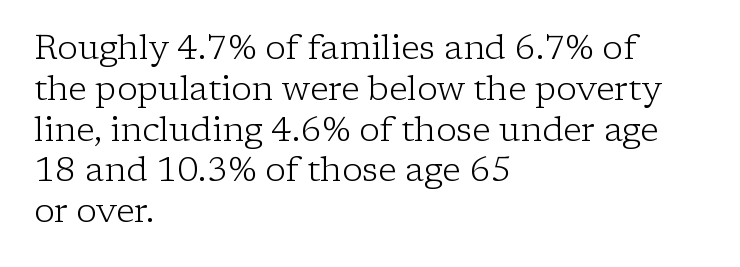
The typesetter chose a ragged-right arrangement here. The typography opts for an upright posture over an oblique one. The passage shown is typed in a proportional face where columns would drift. Only glyphs here, with clear space below each row.
